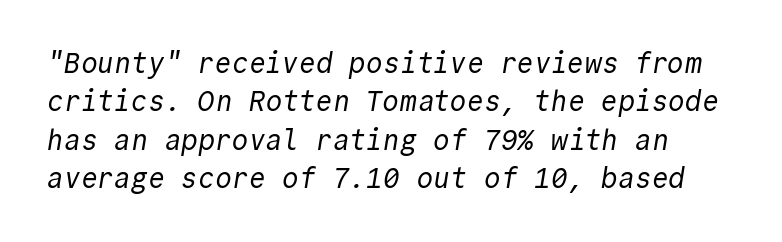
The area under the type is left untouched. The rendering shows plain stroke endings on the letterforms — a sans-serif design. The strokes carry an ordinary text weight at most. The rendering uses a moderate line-height, typical for paragraphs.
